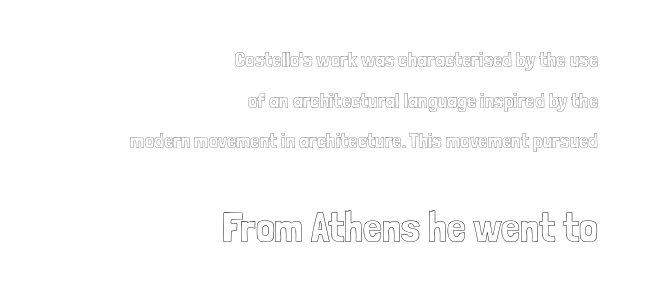
Looks like regular typesetting: each glyph gets only the width it needs. Is the block centered? No — it sits flush against the right margin. Interline gaps are noticeably wide in this sample. Posture: vertical.
